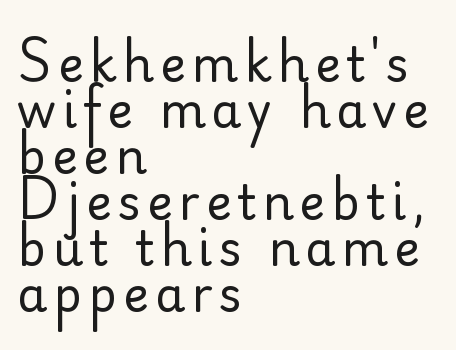
{"serif": "no", "italic": "no", "bold": "no", "weight": "regular", "width": "normal", "stroke_contrast": "low", "x_height": "small", "monospaced": "no", "underline": "no", "align": "left", "line_spacing": "tight", "line_spacing_ratio": 0.96, "glyph_px": 48}
